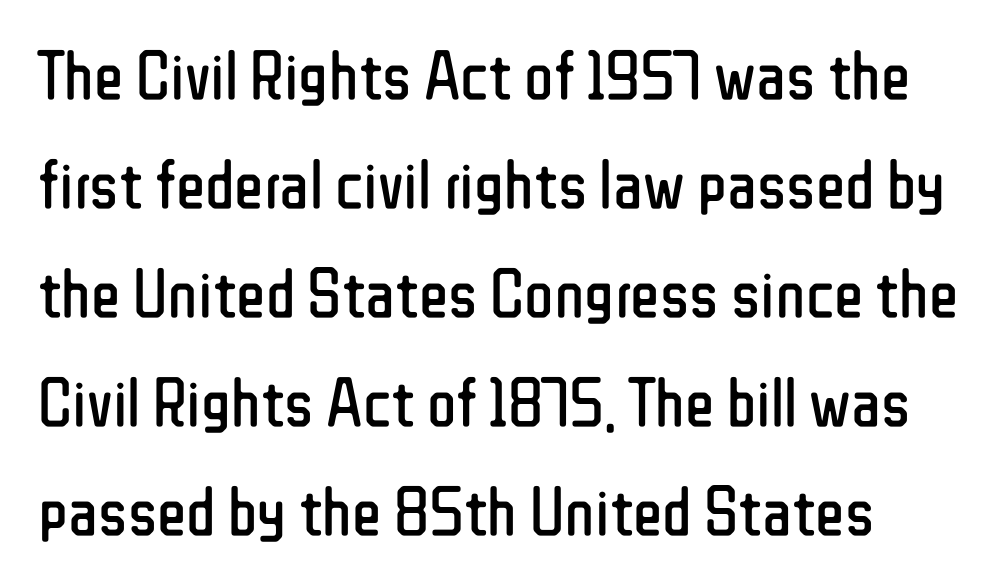
Horizontal bands of white between lines are of average thickness. The face used here is proportionally spaced, like ordinary book or web type. Between one letter and the next there's only the usual sliver of space. Unmarked baselines from the first word to the last. Note: no serifs on the glyphs.
